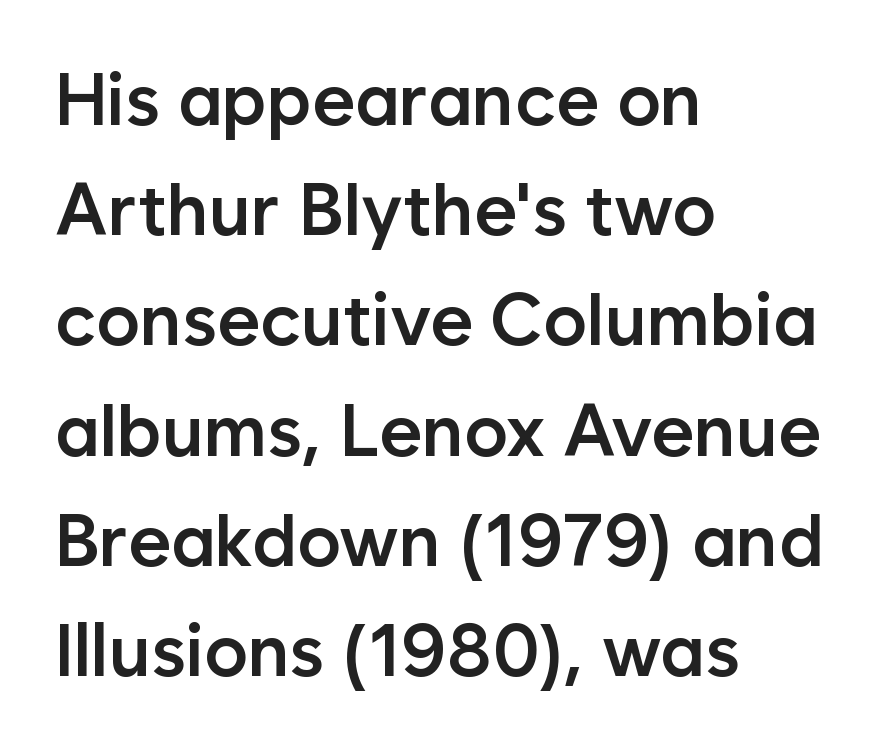
A typesetter would call this leading conventional body-copy spacing. This is moderately heavy type, rendered in semibold. Observe the absence of serifs on each vertical stroke in this sample. The rendering anchors every line to the left-hand side. Glance below the letters and you will spot only blank space. The horizontal fit of the characters is conventional and even.
